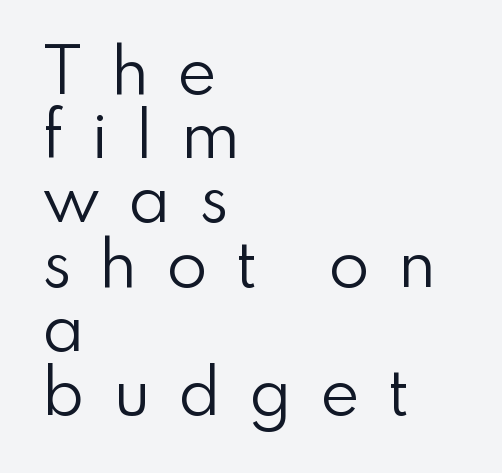
The image shows 60 px regular-weight sans-serif type, upright; set left-aligned, tight line spacing (1.07x), unusually wide letter spacing (+0.46 em), not underlined; low stroke contrast and a small x-height.
